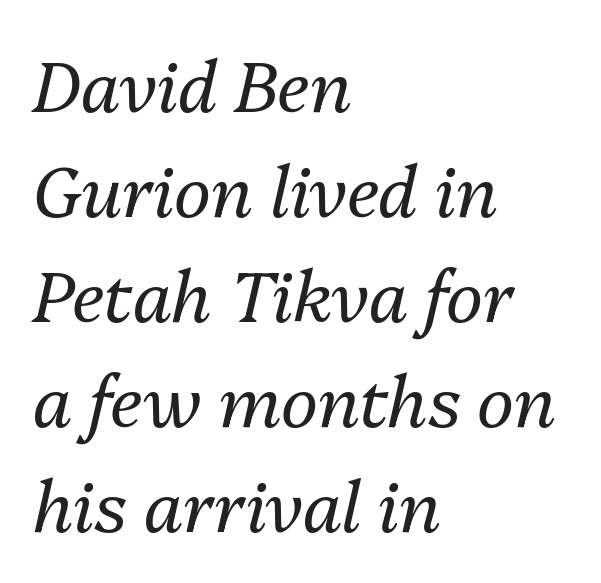
{"italic": "yes", "lean": "right", "slant_degrees": 13, "bold": "no", "weight": "regular", "width": "normal", "stroke_contrast": "medium", "x_height": "medium", "monospaced": "no", "underline": "no", "align": "left", "line_spacing": "normal", "line_spacing_ratio": 1.5, "letter_spacing": "normal", "letter_spacing_em": 0.0, "glyph_px": 70}
